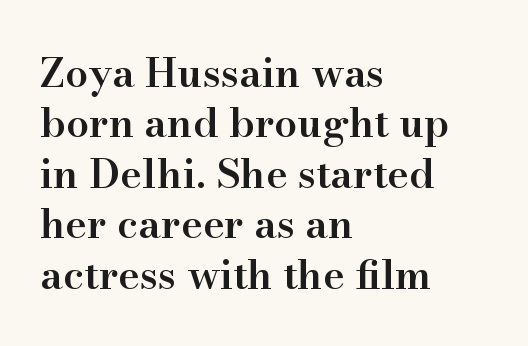
If you drew a line through each stem, it would be perfectly vertical. Heft: intermediate — a semibold. Notice how the passage keeps a crisp vertical edge on the left only. The area under the type is left untouched. Each letter keeps its own natural width here, so spacing adapts to shape. Short note: letters normally spaced.
